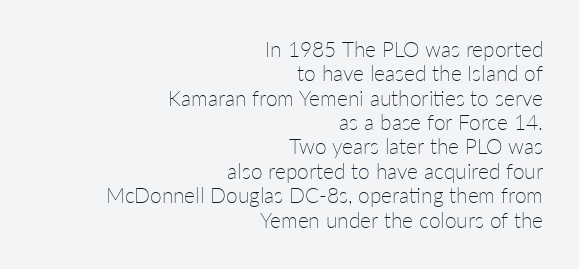
Q: Is the text bold? A: No.
Q: Is the text italic (slanted)? A: No, it is upright.
Q: Is the text underlined? A: No.
Q: How is the paragraph aligned? A: Right-aligned.
Q: Is the spacing between letters normal or unusually wide? A: Normal.
